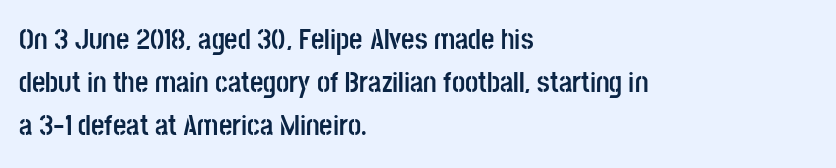
A typesetter would call this zero additional tracking. Leading matches the norm, producing a regular column. The strip under each line holds only bare page. The glyphs have the mass of a bold cut. The rag falls on the right side of this text block.
